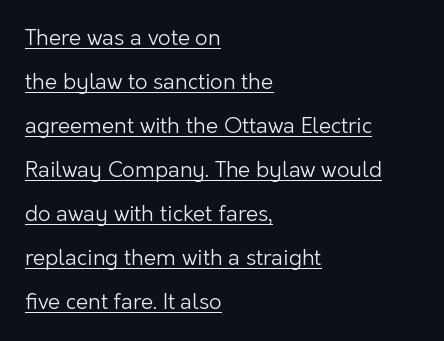
The image shows 22 px text type, upright; set left-aligned, loose line spacing (2.0x), normal letter spacing, underlined.
